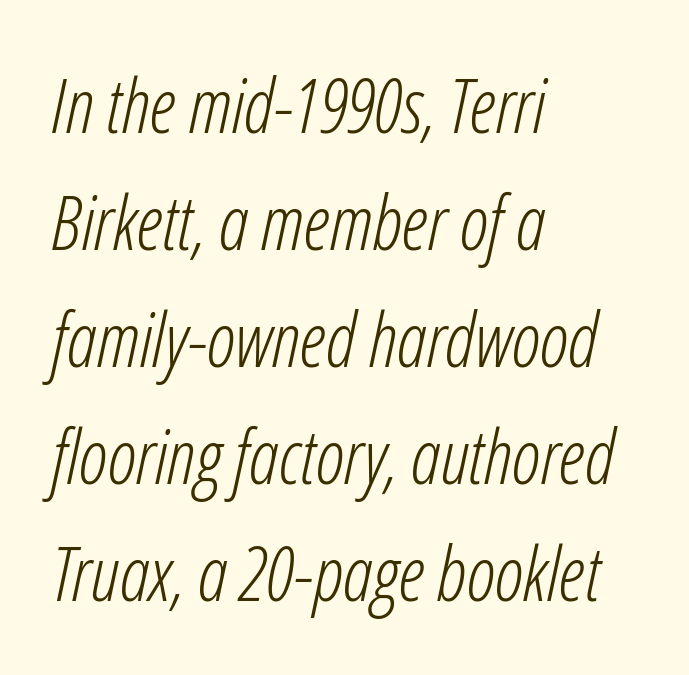
The image shows 75 px light, condensed type, italic (leaning right); set left-aligned, normal line spacing (1.56x), normal letter spacing, not underlined; low stroke contrast and a medium x-height.
